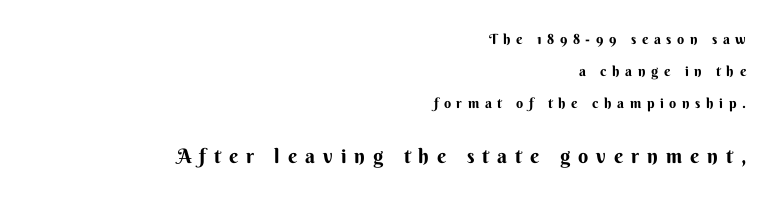
The horizontal fit of the characters is loose and conspicuously gappy. The following chunk of copy outweighs the initial chunk in type size. Quick note: underline off. A great deal of white space separates one row of letters from the next.
